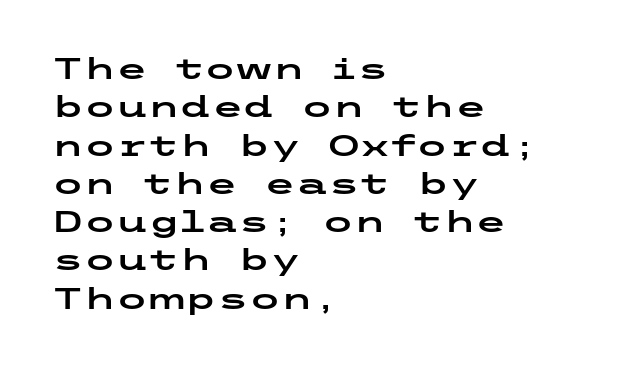
The axis of the letterforms is exactly vertical. Vertical spacing — default. The rendering anchors every line to the left-hand side. Serif or sans? Sans — the stroke terminals are bare.
